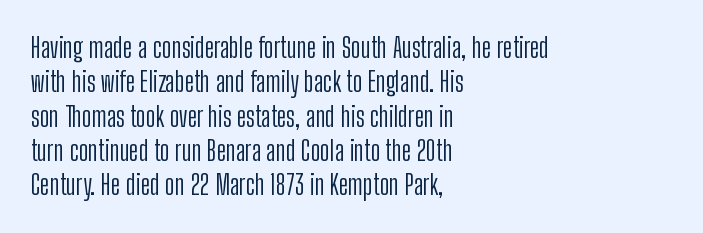
The image shows 27 px text type, upright; set left-aligned, normal line spacing (1.27x), normal letter spacing, not underlined.
